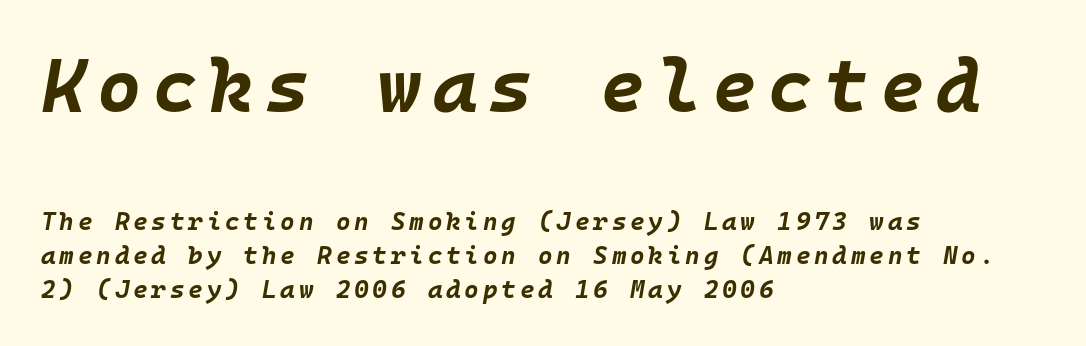
{"italic": "yes", "lean": "right", "slant_degrees": 10, "bold": "yes", "weight": "bold", "width": "normal", "stroke_contrast": "low", "x_height": "large", "monospaced": "yes", "underline": "no", "align": "left", "line_spacing": "normal", "line_spacing_ratio": 1.37, "larger_block": "first", "size_ratio": 3.04, "glyph_px": 76}
